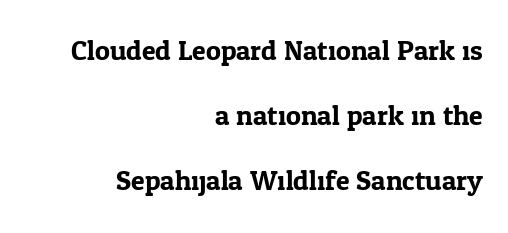
{"serif": "yes", "italic": "no", "width": "normal", "stroke_contrast": "low", "x_height": "medium", "monospaced": "no", "underline": "no", "align": "right", "line_spacing": "loose", "line_spacing_ratio": 2.33, "letter_spacing": "normal", "letter_spacing_em": 0.0, "glyph_px": 28}
